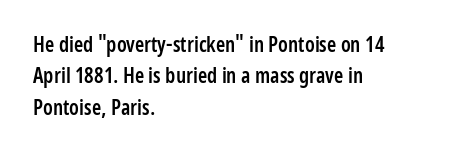
{"italic": "no", "bold": "semi", "underline": "no", "align": "left", "line_spacing": "normal", "line_spacing_ratio": 1.5, "letter_spacing": "normal", "letter_spacing_em": 0.0, "glyph_px": 21}
